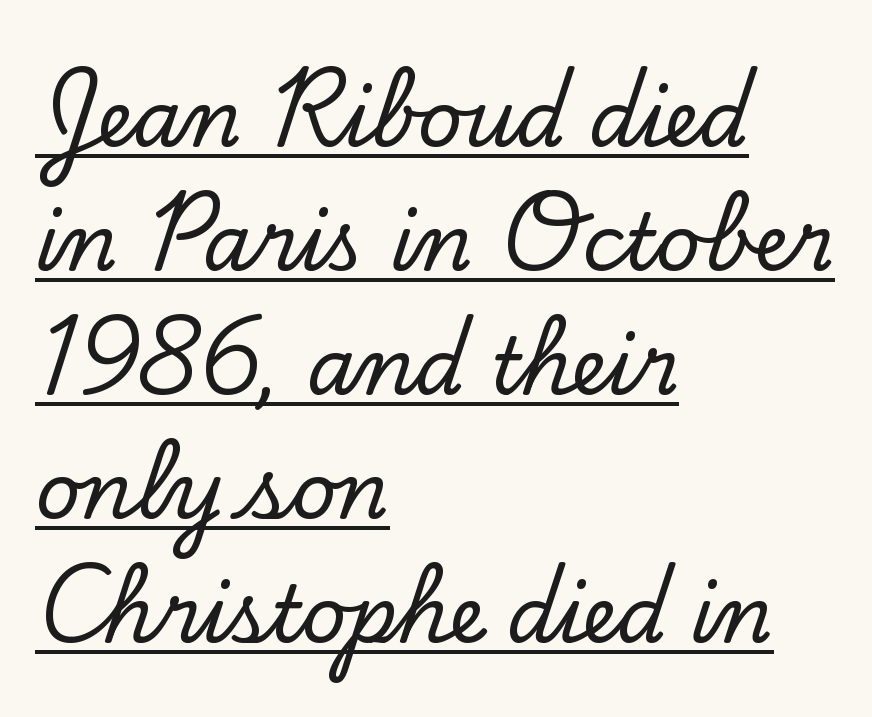
Here the designer chose a conventional face with non-uniform glyph widths. Honestly, the letter spacing is just normal — you wouldn't notice it. Line starts are locked; line ends wander. Emphasis is given by a line drawn under the lettering. In terms of letterform style, serifs are clearly present.
